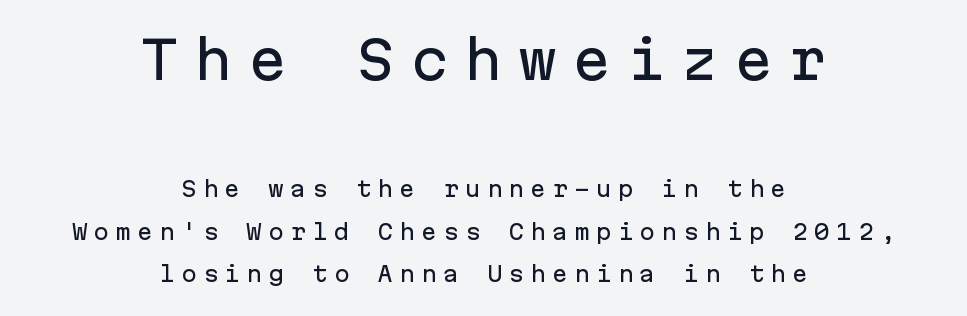
The image shows 52 px sans-serif type, upright, monospaced; set centered, loose line spacing (2.04x), unusually wide letter spacing (+0.29 em), not underlined; the first (top) block is 2.48x larger; low stroke contrast and a medium x-height.
